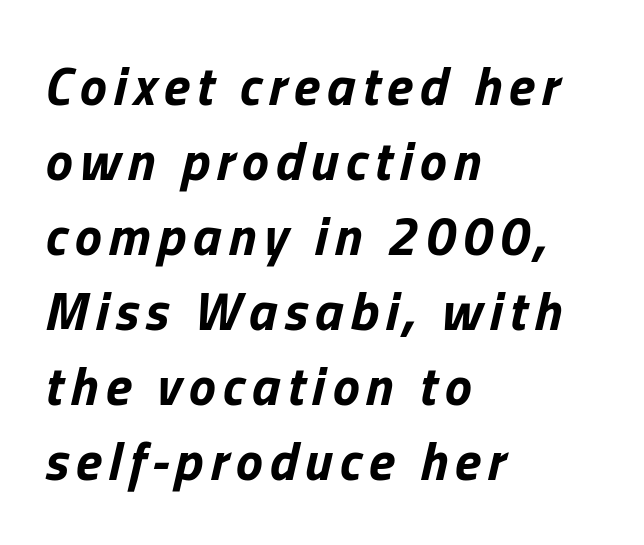
Q: Is the text bold? A: Yes.
Q: Is the text italic (slanted)? A: Yes, it leans right by about 13 degrees.
Q: Is the text underlined? A: No.
Q: How is the paragraph aligned? A: Left-aligned.
Q: Is the spacing between lines tight, normal or loose? A: Normal.
Q: Width (condensed, normal, or wide)? A: Normal.
Q: Stroke contrast? A: Low.
Q: x-height? A: Medium.
Q: Monospaced? A: No.
